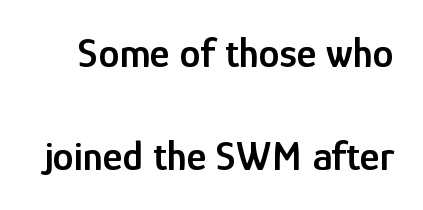
The image shows 42 px semibold, condensed sans-serif type, upright; set loose line spacing (2.46x), normal letter spacing, not underlined; low stroke contrast and a medium x-height.
